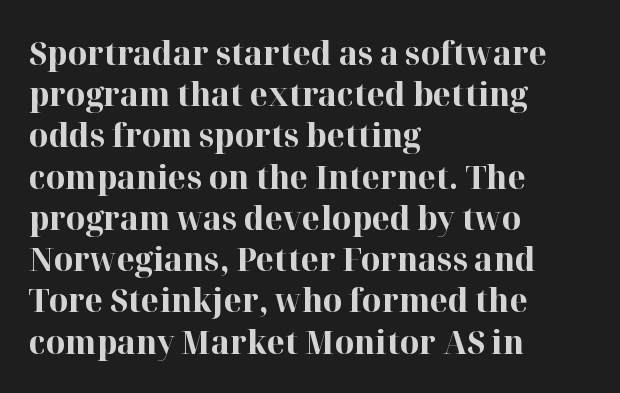
The image shows 33 px bold serif type, upright; set left-aligned, normal line spacing (1.25x), normal letter spacing, not underlined; high stroke contrast and a medium x-height.
